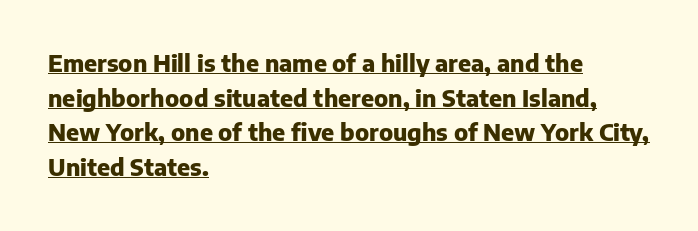
Horizontal bands of white between lines are of average thickness. The axis of the letterforms is exactly vertical. The horizontal fit of the characters is conventional and even. Layout note: lines flush left. Glance below the letters and you will spot a drawn line.
